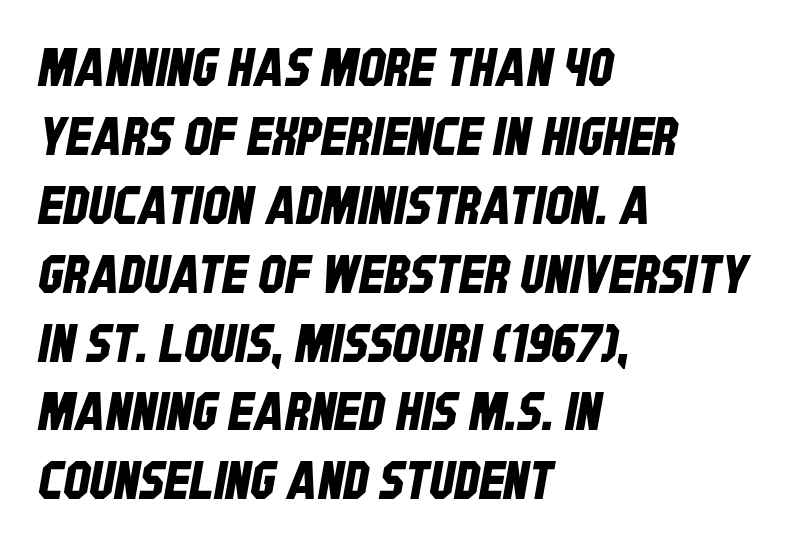
No word sits above an underline. Serifs: no, the terminals of the letterforms are clean. Is this a fixed-width face? No — the glyphs have proportional, varying widths. The lines are quadded left. Honestly, the letter spacing is just normal — you wouldn't notice it.
